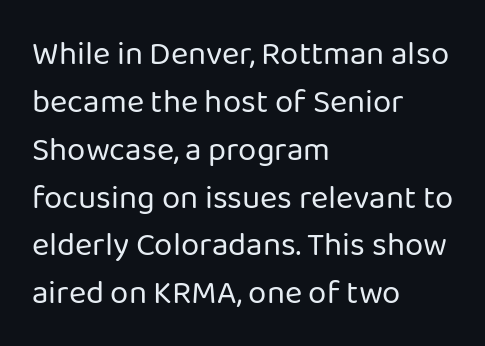
The image shows 33 px regular-weight sans-serif type, upright; set left-aligned, normal line spacing (1.45x), normal letter spacing, not underlined; low stroke contrast and a medium x-height.
